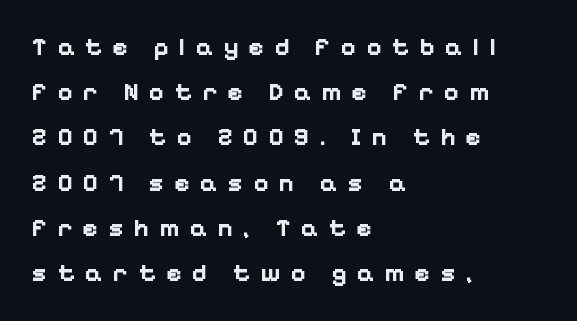
Q: Is the text bold? A: Yes.
Q: Is the text italic (slanted)? A: No, it is upright.
Q: Is the text underlined? A: No.
Q: How is the paragraph aligned? A: Left-aligned.
Q: Is the spacing between letters normal or unusually wide? A: Unusually wide.
